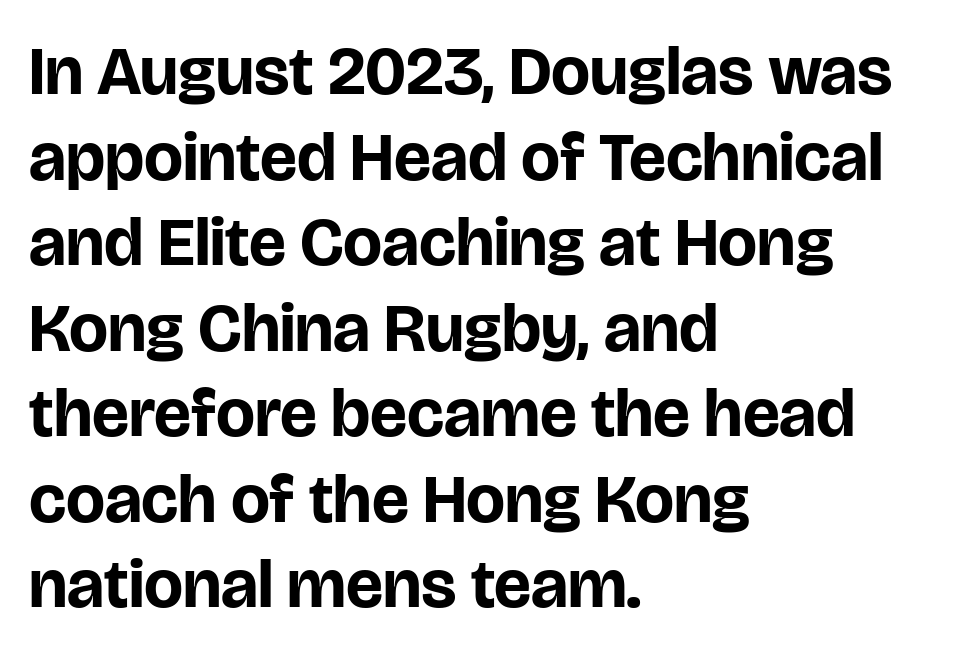
Q: Is the text bold? A: Yes.
Q: Is the text italic (slanted)? A: No, it is upright.
Q: Is the typeface a serif or a sans-serif typeface? A: Sans-serif.
Q: Is the text underlined? A: No.
Q: How is the paragraph aligned? A: Left-aligned.
Q: Is the spacing between letters normal or unusually wide? A: Normal.
Q: Width (condensed, normal, or wide)? A: Normal.
Q: Stroke contrast? A: Low.
Q: x-height? A: Large.
Q: Monospaced? A: No.
